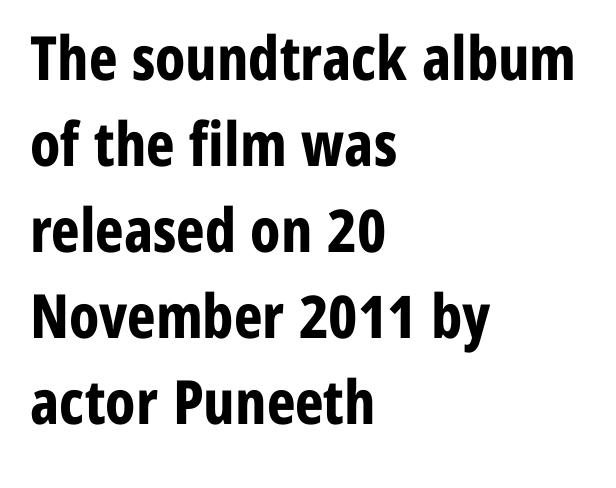
The image shows 61 px bold, condensed sans-serif type, upright; set left-aligned, normal line spacing (1.41x), normal letter spacing, not underlined; low stroke contrast and a medium x-height.
